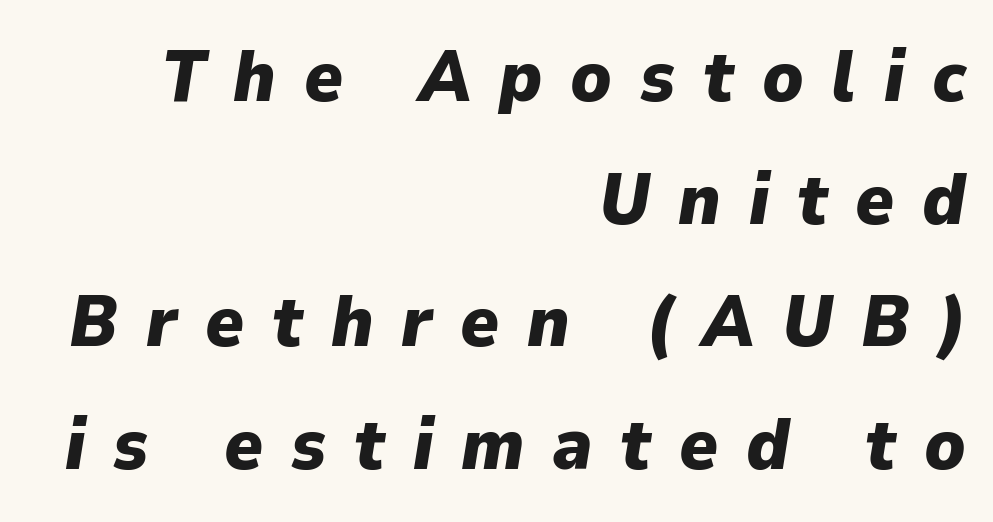
{"italic": "yes", "lean": "right", "slant_degrees": 9, "bold": "yes", "weight": "heavy", "width": "normal", "stroke_contrast": "low", "x_height": "medium", "monospaced": "no", "underline": "no", "align": "right", "line_spacing": "normal", "line_spacing_ratio": 1.68, "letter_spacing": "wide", "letter_spacing_em": 0.38, "glyph_px": 73}
